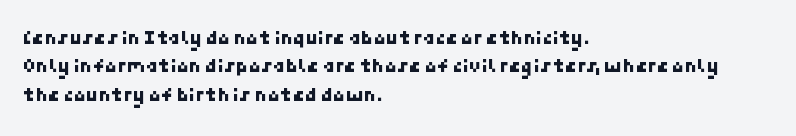
Q: Is the text underlined? A: No.
Q: How is the paragraph aligned? A: Left-aligned.
Q: Is the spacing between letters normal or unusually wide? A: Normal.
Q: Is the spacing between lines tight, normal or loose? A: Normal.
